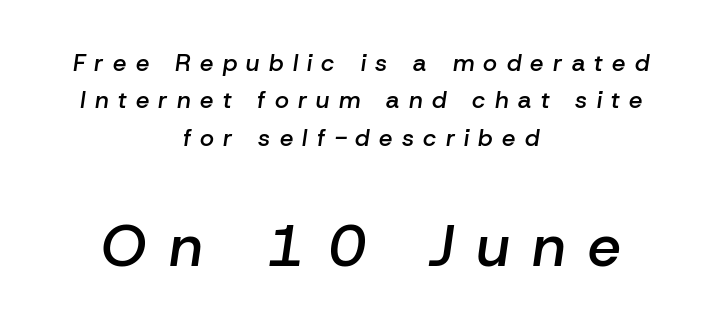
The image shows 59 px semibold type, italic (leaning right); set centered, normal line spacing (1.56x), unusually wide letter spacing (+0.39 em), not underlined; the second (bottom) block is 2.46x larger; low stroke contrast and a medium x-height.
